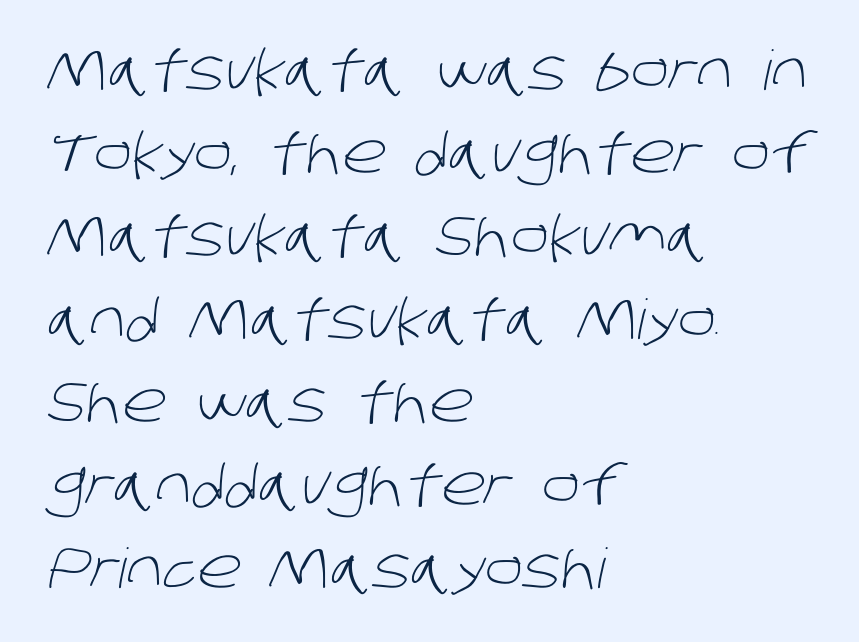
The rendering keeps characters at their native spacing. The rendering uses natural spacing where letterforms have individual widths. Reading down the block, your eye returns to a fixed left position each line. The line-height multiplier appears to be the usual default. The passage shown is not bold in any degree.
